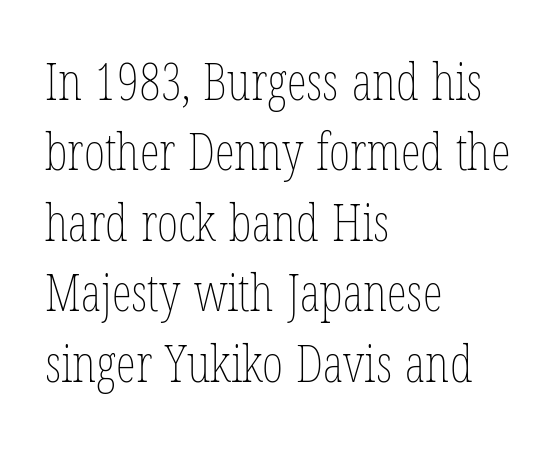
{"italic": "no", "bold": "no", "weight": "thin", "width": "condensed", "stroke_contrast": "low", "x_height": "medium", "monospaced": "no", "underline": "no", "align": "left", "line_spacing": "normal", "line_spacing_ratio": 1.38, "letter_spacing": "normal", "letter_spacing_em": 0.0, "glyph_px": 51}
